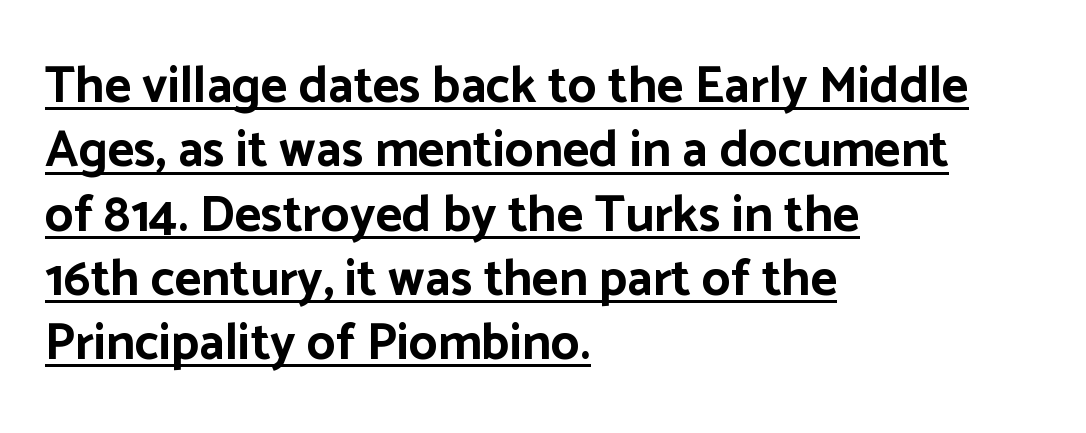
Students, observe the line beneath the letters — that is underlining. This sample has the flowing, uneven cadence of proportional lettering. Does the lettering tilt? It doesn't — this is upright. Does the leading feel generous? No, just average.
